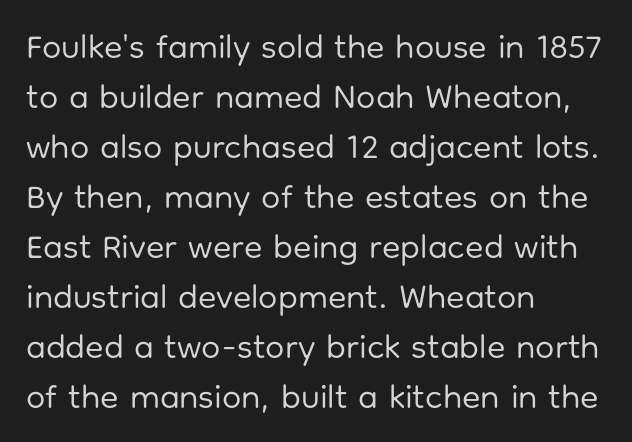
The image shows 34 px regular-weight sans-serif type, upright; set left-aligned, normal line spacing (1.47x), normal letter spacing, not underlined; low stroke contrast and a medium x-height.
